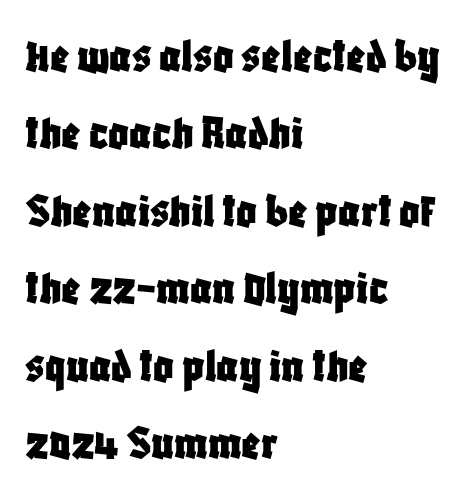
Q: Is the text italic (slanted)? A: No, it is upright.
Q: Is the typeface a serif or a sans-serif typeface? A: Sans-serif.
Q: Is the text underlined? A: No.
Q: How is the paragraph aligned? A: Left-aligned.
Q: Is the spacing between letters normal or unusually wide? A: Normal.
Q: Is the spacing between lines tight, normal or loose? A: Normal.
Q: Width (condensed, normal, or wide)? A: Condensed.
Q: Stroke contrast? A: Low.
Q: x-height? A: Large.
Q: Monospaced? A: No.
